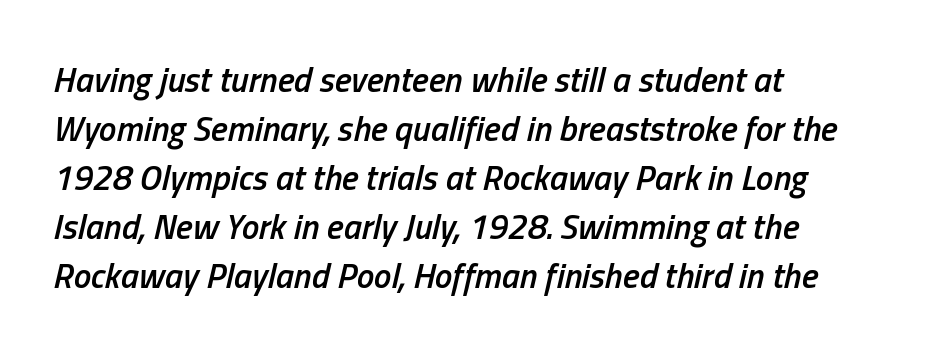
Does the copy run flush right? No — it runs flush left. Quick note: underline off. The rendering uses natural spacing where letterforms have individual widths. The rendering uses a moderate line-height, typical for paragraphs. Its strokes are somewhat broadened, the hallmark of semibold type. The rendering keeps characters at their native spacing.
